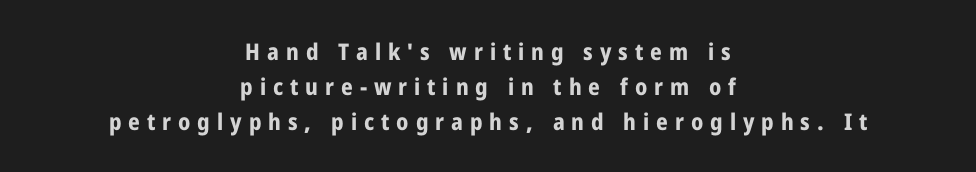
The image shows 23 px bold type, upright; set centered, normal line spacing (1.52x), unusually wide letter spacing (+0.3 em), not underlined.
